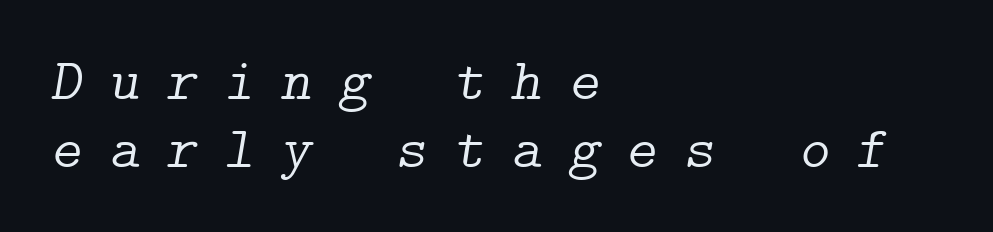
The image shows 59 px light serif type, italic (leaning right); set left-aligned, line spacing 1.16x, unusually wide letter spacing (+0.45 em), not underlined; low stroke contrast and a medium x-height.
